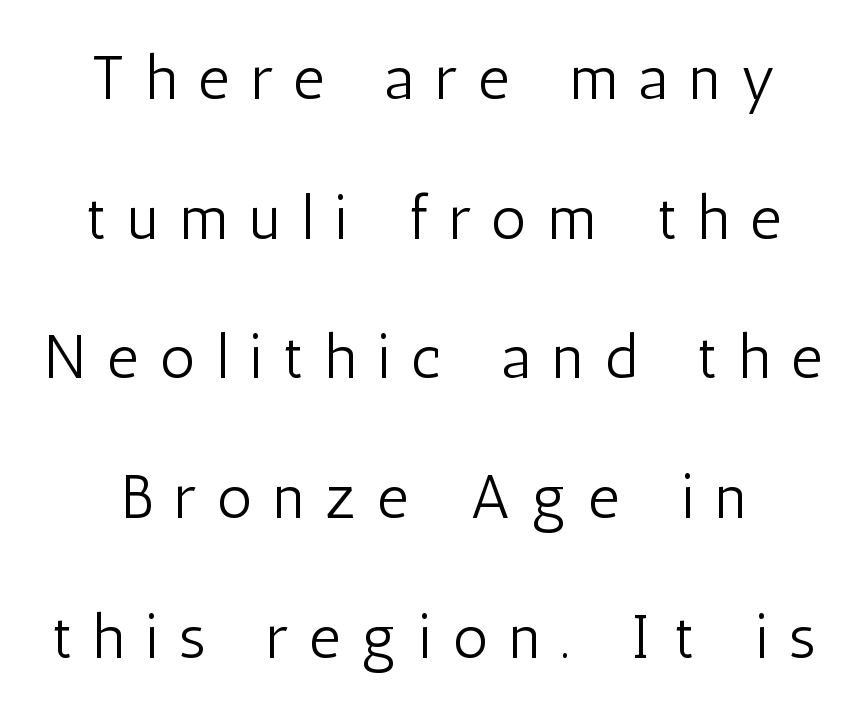
The image shows 61 px light, condensed sans-serif type, upright; set loose line spacing (2.29x), unusually wide letter spacing (+0.35 em), not underlined; low stroke contrast and a medium x-height.
